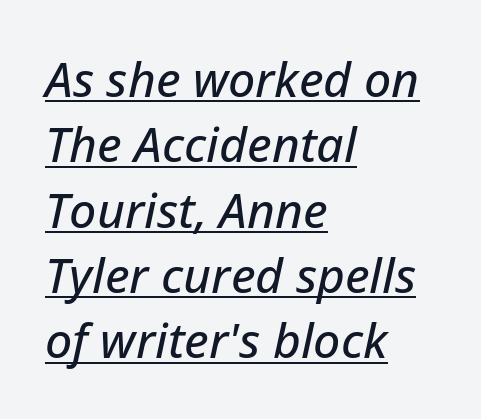
Observe the lean: these are italic letterforms. There is no visible air inserted between adjacent glyphs. These lines stack with their left ends in a neat column. The words here are underlined.
